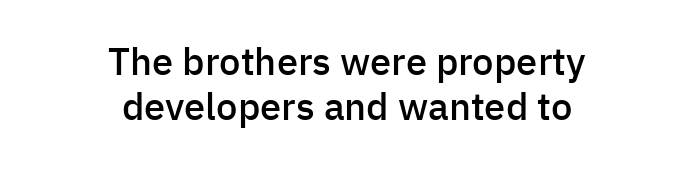
The line texture is even and compact thanks to regular tracking. Typographically, this falls in the sans-serif category. Varying glyph widths throughout — classic text-font behaviour. Emphasis by weight is partial: semibold. Both edges are ragged and mirror each other, which tells us the setting is centered.
